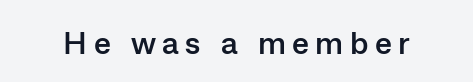
Rule under the text: the space is simply empty. Varying glyph widths throughout — classic text-font behaviour. The horizontal fit of the characters is loose and conspicuously gappy. Does the weight exceed regular? Yes, all the way to bold. No italicization has been applied; the sample stays upright. The glyphs in this specimen are sans serif.
